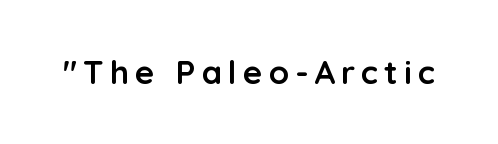
The foot of each line stays bare and open. Proportional: the letters do not fall into vertical columns. The type sits square on the baseline with zero lean. Unlike a traditional serif, this face leaves its strokes unadorned.
